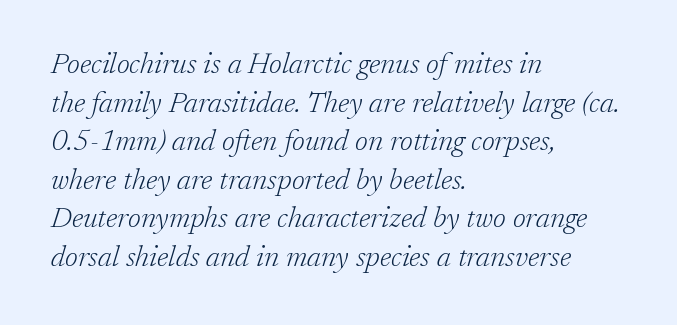
The image shows 29 px light serif type, italic (leaning right); set left-aligned, normal line spacing (1.33x), normal letter spacing, not underlined; low stroke contrast and a medium x-height.
